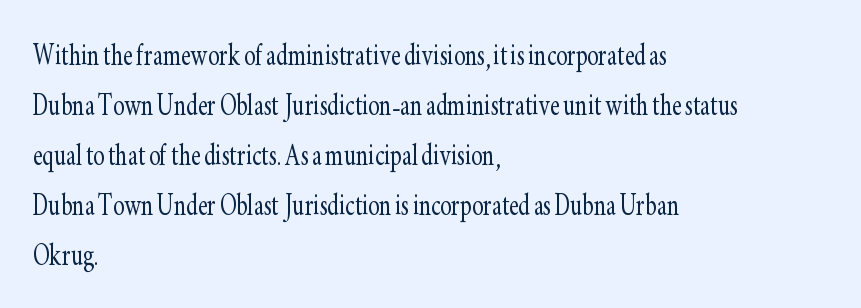
{"serif": "yes", "italic": "no", "bold": "no", "weight": "light", "width": "condensed", "stroke_contrast": "low", "x_height": "small", "monospaced": "no", "underline": "no", "align": "left", "line_spacing": "normal", "line_spacing_ratio": 1.47, "letter_spacing": "normal", "letter_spacing_em": 0.0, "glyph_px": 34}
